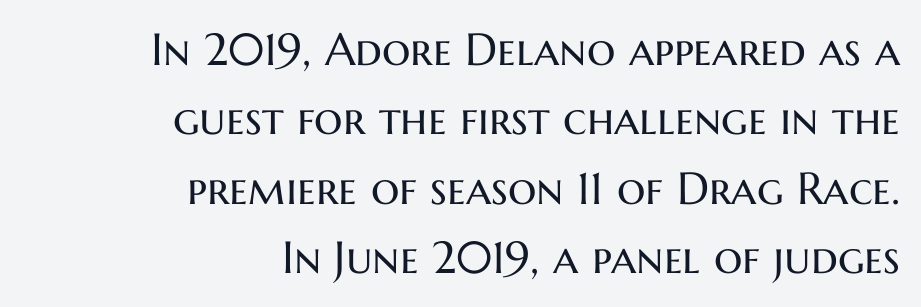
{"serif": "no", "italic": "no", "bold": "no", "weight": "regular", "width": "normal", "stroke_contrast": "medium", "x_height": "medium", "monospaced": "no", "underline": "no", "align": "right", "line_spacing": "normal", "line_spacing_ratio": 1.54, "letter_spacing": "normal", "letter_spacing_em": 0.0, "glyph_px": 45}
